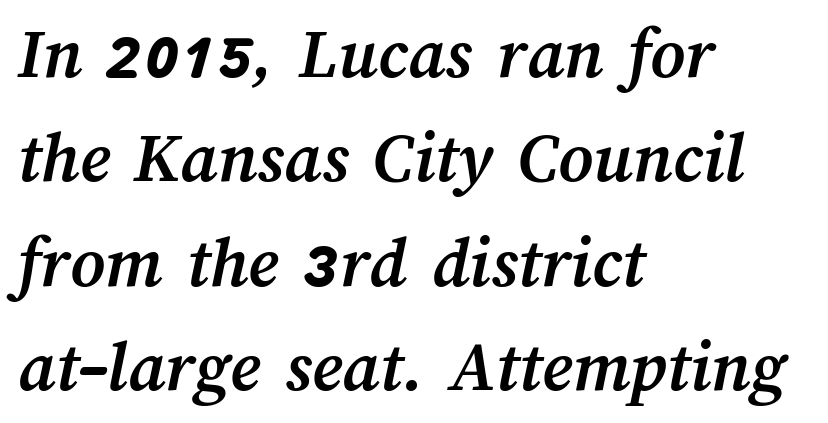
The image shows 74 px semibold type; set left-aligned, normal line spacing (1.41x), normal letter spacing, not underlined; medium stroke contrast and a medium x-height.
